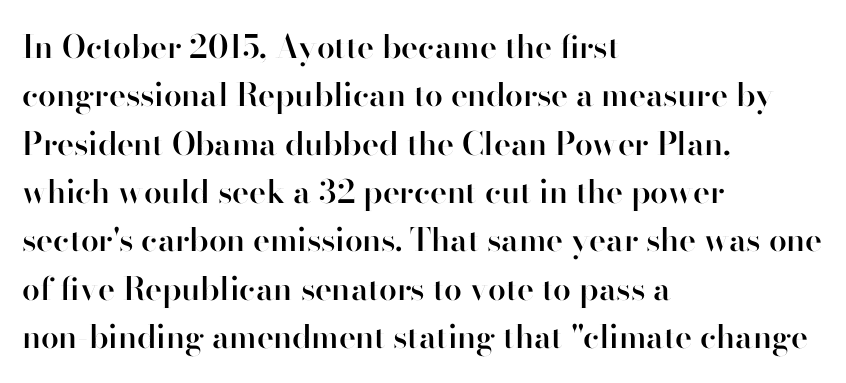
The image shows 32 px semibold sans-serif type, upright; set left-aligned, normal line spacing (1.51x), normal letter spacing, not underlined; high stroke contrast and a small x-height.
